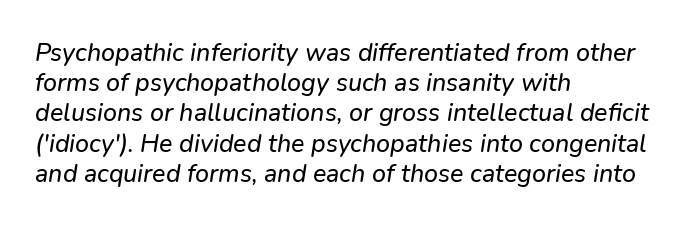
{"underline": "no", "align": "left", "line_spacing_ratio": 1.21, "letter_spacing": "normal", "letter_spacing_em": 0.0, "glyph_px": 25}
